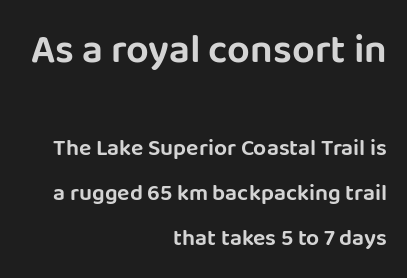
The string is rendered with underlining switched off. Compared with typical body copy, the letter spacing here is the same. Every character sits straight up, as roman type does. Line endings align vertically; line beginnings do not. This sample has the flowing, uneven cadence of proportional lettering.
